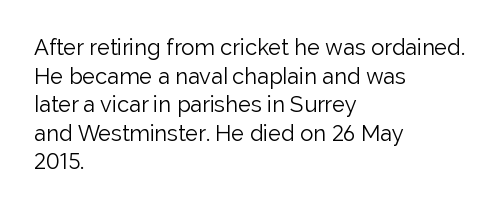
The image shows 22 px text type, upright; set left-aligned, normal line spacing (1.3x), normal letter spacing, not underlined.
